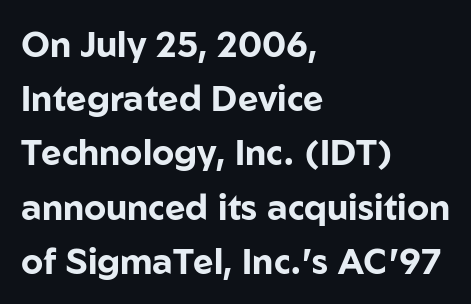
A typesetter would label this face a sans. Is the block centered? No — it sits flush against the left margin. Typographic density is high because the face is bold. Is the letter spacing exaggerated? No — it looks like the ordinary default. Lines of text with bare space underneath. You could not count columns in this text — the font is proportionally spaced.
